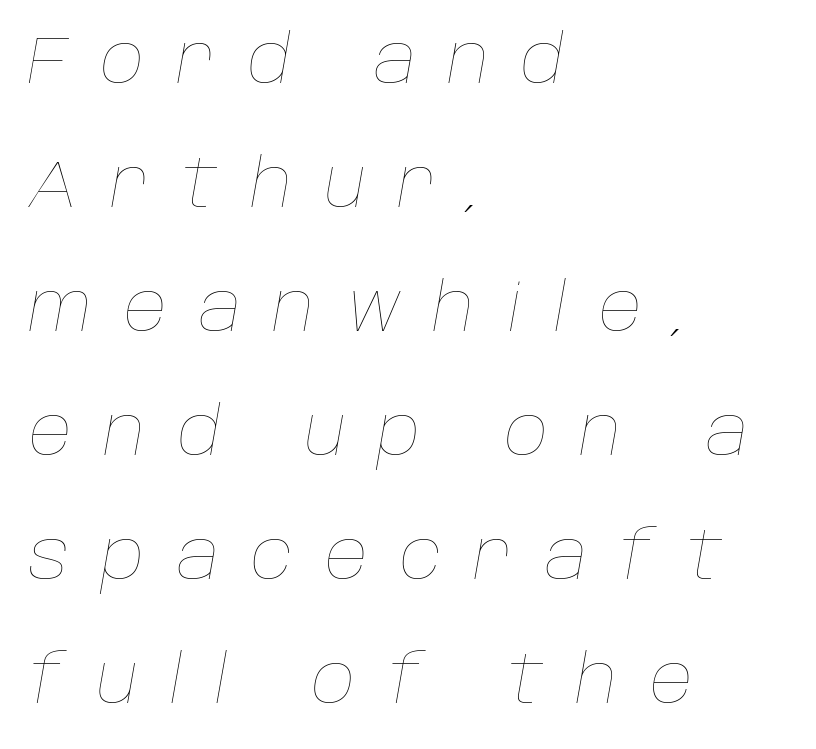
Horizontally, the lines are justified to the leading edge only. Beneath every word, the page is bare. Notice how the stems are inclined rather than vertical — that's the hallmark of italics. The passage shown has open, widely tracked lettering throughout. Do the characters align in a grid? No, the font is proportional.
